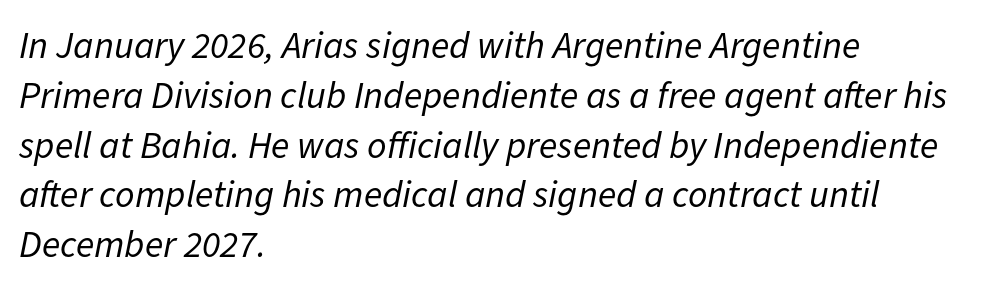
The passage shown is typed in a proportional face where columns would drift. The rendering uses a moderate line-height, typical for paragraphs. The weight would be labelled regular, book, light, or lighter still. Slant detected: the letters are inclined. Clear beneath every line of the passage. How are the letters spaced? Ordinarily, with no added tracking.
